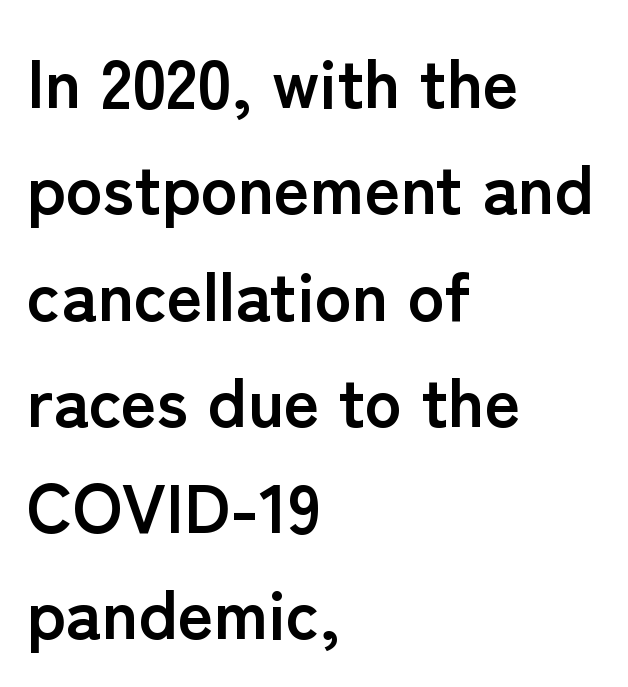
{"serif": "no", "italic": "no", "bold": "yes", "weight": "semibold", "width": "normal", "stroke_contrast": "low", "x_height": "medium", "monospaced": "no", "underline": "no", "align": "left", "line_spacing": "normal", "line_spacing_ratio": 1.54, "letter_spacing": "normal", "letter_spacing_em": 0.0, "glyph_px": 69}
